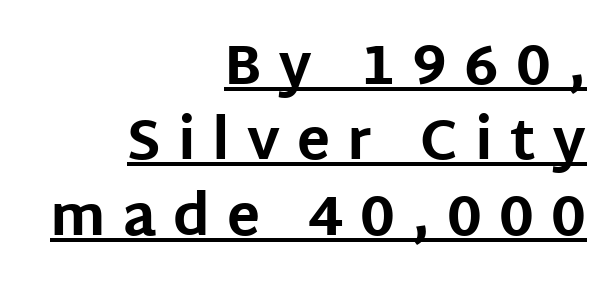
The image shows 55 px bold sans-serif type, upright; set right-aligned, normal line spacing (1.37x), unusually wide letter spacing (+0.31 em), underlined; low stroke contrast and a large x-height.
